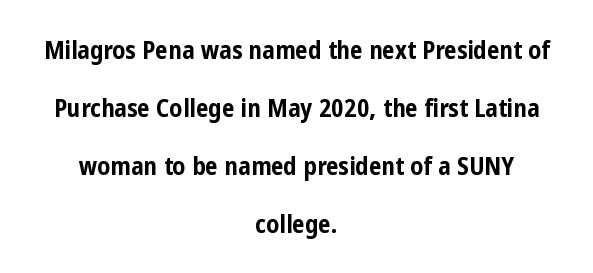
The image shows 25 px bold type, upright; set centered, loose line spacing (2.32x), normal letter spacing, not underlined.
